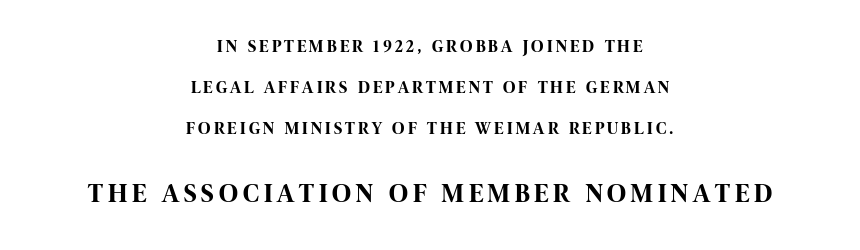
The image shows 26 px bold type, upright; set centered, loose line spacing (2.42x), not underlined; the second (bottom) block is 1.53x larger.
